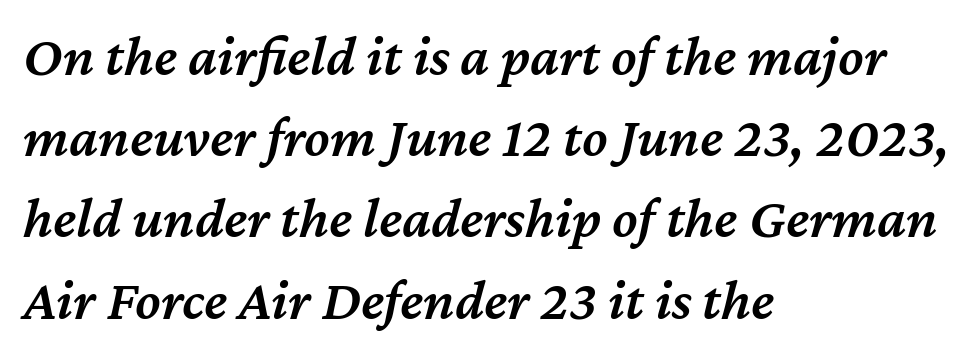
Q: Is the text bold? A: Semi-bold.
Q: Is the text italic (slanted)? A: Yes, it leans right by about 12 degrees.
Q: Is the text underlined? A: No.
Q: How is the paragraph aligned? A: Left-aligned.
Q: Is the spacing between letters normal or unusually wide? A: Normal.
Q: Is the spacing between lines tight, normal or loose? A: Normal.
Q: Width (condensed, normal, or wide)? A: Normal.
Q: Stroke contrast? A: Medium.
Q: x-height? A: Medium.
Q: Monospaced? A: No.
